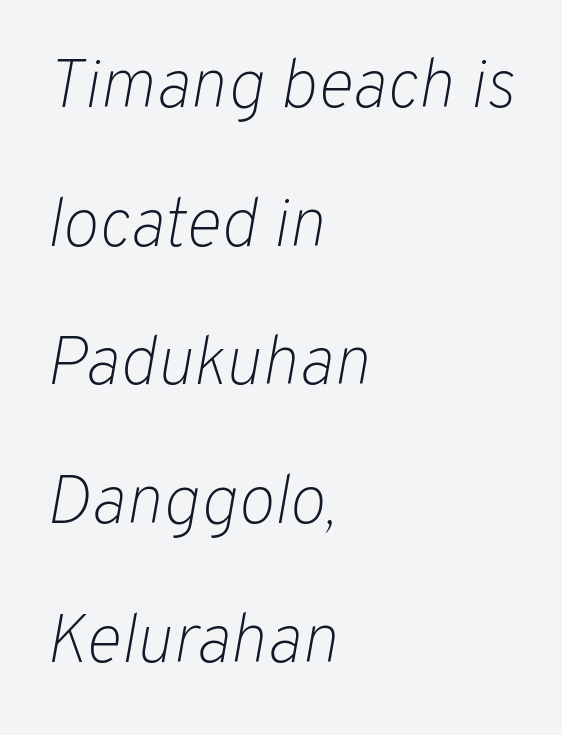
The image shows 69 px light type, italic (leaning right); set left-aligned, loose line spacing (2.01x), normal letter spacing, not underlined; low stroke contrast and a medium x-height.
